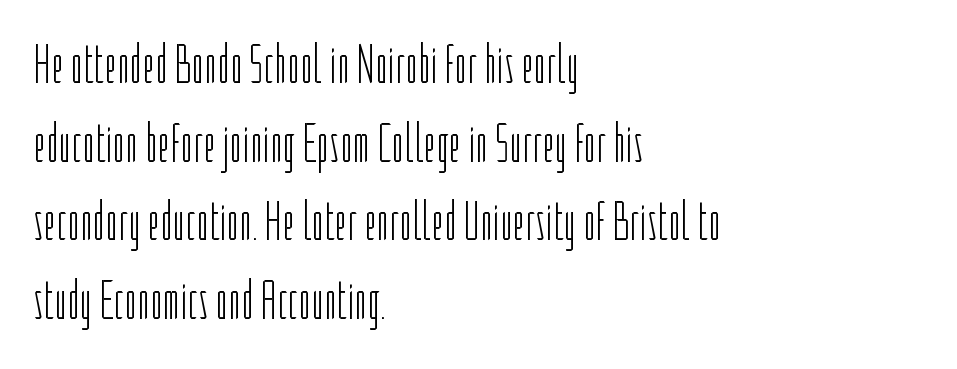
The image shows 55 px light, condensed sans-serif type, upright; set left-aligned, normal line spacing (1.43x), normal letter spacing, not underlined; low stroke contrast and a medium x-height.
